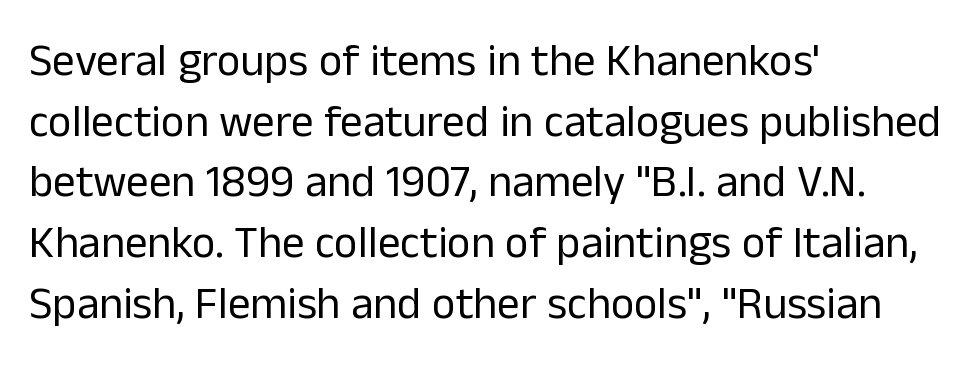
Character widths vary here, with narrow letters taking less room than wide ones. The passage shown has conventional tracking throughout. If you drew a ruler down the left edge, every line would touch it. In terms of leading, this rendering sits right in the middle.
